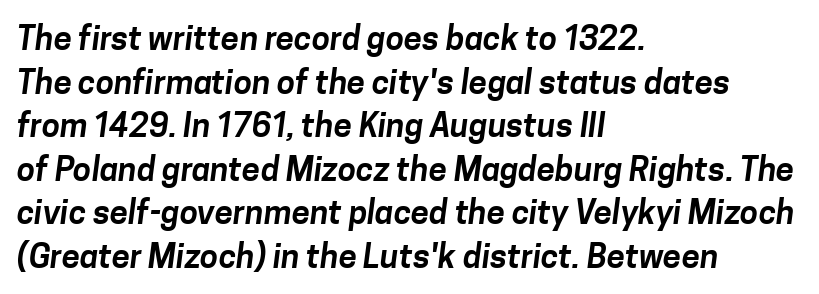
Q: Is the typeface a serif or a sans-serif typeface? A: Sans-serif.
Q: Is the text underlined? A: No.
Q: How is the paragraph aligned? A: Left-aligned.
Q: Is the spacing between letters normal or unusually wide? A: Normal.
Q: Is the spacing between lines tight, normal or loose? A: Normal.
Q: Width (condensed, normal, or wide)? A: Normal.
Q: Stroke contrast? A: Low.
Q: x-height? A: Medium.
Q: Monospaced? A: No.
